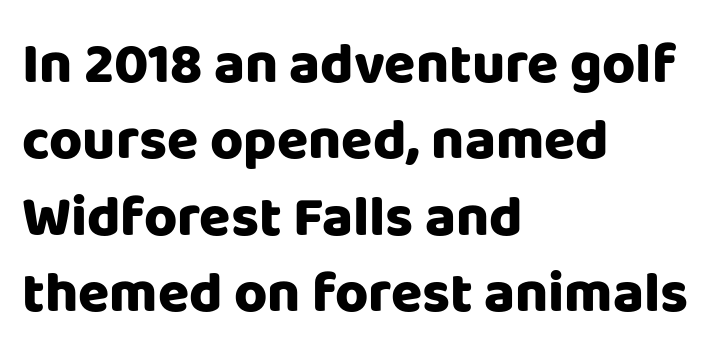
{"serif": "no", "italic": "no", "bold": "yes", "weight": "heavy", "width": "normal", "stroke_contrast": "low", "x_height": "large", "monospaced": "no", "underline": "no", "align": "left", "line_spacing": "normal", "line_spacing_ratio": 1.34, "letter_spacing": "normal", "letter_spacing_em": 0.0, "glyph_px": 57}
